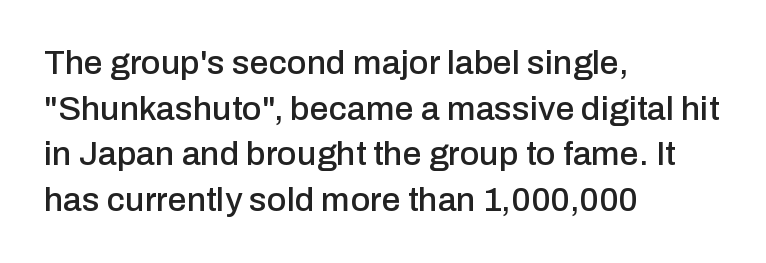
The image shows 34 px sans-serif type, upright; set left-aligned, normal line spacing (1.34x), normal letter spacing, not underlined; low stroke contrast and a medium x-height.
